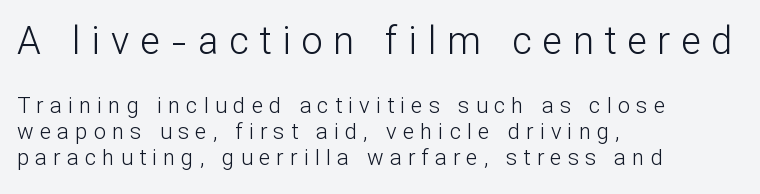
Q: Is the text bold? A: No.
Q: Is the text italic (slanted)? A: No, it is upright.
Q: Is the typeface a serif or a sans-serif typeface? A: Sans-serif.
Q: Is the text underlined? A: No.
Q: How is the paragraph aligned? A: Left-aligned.
Q: Is the spacing between letters normal or unusually wide? A: Unusually wide.
Q: Which block of text is set in a larger size, the first (top) or the second (bottom)? A: The first (top) one.
Q: Width (condensed, normal, or wide)? A: Normal.
Q: Stroke contrast? A: Low.
Q: x-height? A: Medium.
Q: Monospaced? A: No.
